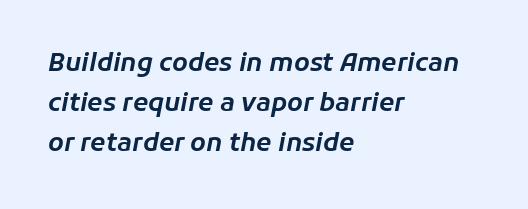
Q: Is the text italic (slanted)? A: Yes, it leans right by about 11 degrees.
Q: Is the text underlined? A: No.
Q: How is the paragraph aligned? A: Left-aligned.
Q: Is the spacing between letters normal or unusually wide? A: Normal.
Q: Is the spacing between lines tight, normal or loose? A: Normal.
